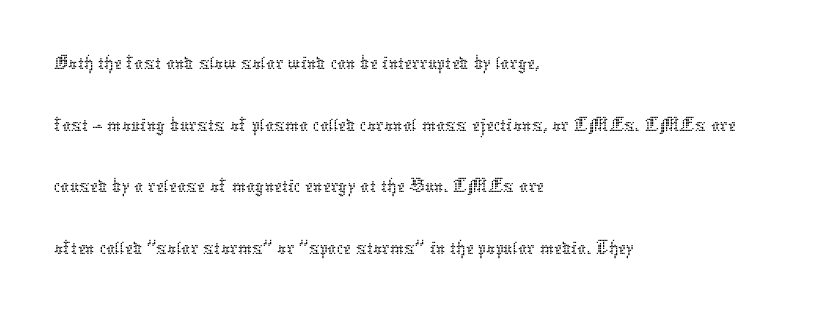
The horizontal fit of the characters is conventional and even. Stroke mass is kept to a normal reading level or below. It's the straight-up-and-down kind of type. The baseline area is clear. Quick note: interline space is typical. Does the copy run flush right? No — it runs flush left.
